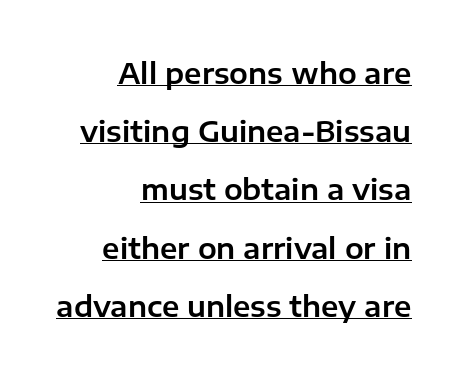
The image shows 28 px sans-serif type, upright; set right-aligned, loose line spacing (2.08x), normal letter spacing, underlined; low stroke contrast and a medium x-height.
